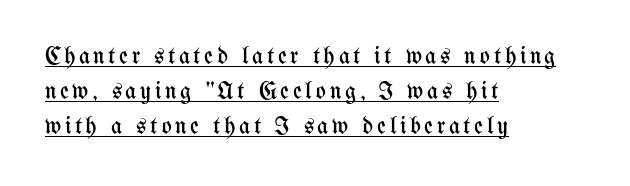
The image shows 24 px text type, upright; set left-aligned, normal line spacing (1.46x), underlined.
